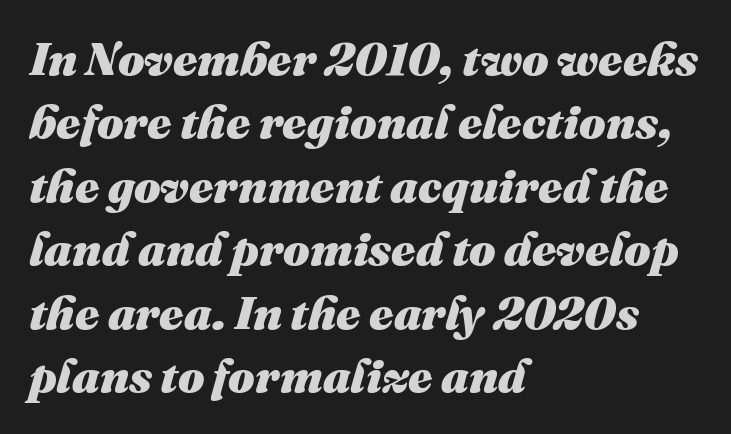
Q: Is the text bold? A: Yes.
Q: Is the text italic (slanted)? A: Yes, it leans right by about 16 degrees.
Q: Is the text underlined? A: No.
Q: How is the paragraph aligned? A: Left-aligned.
Q: Is the spacing between letters normal or unusually wide? A: Normal.
Q: Is the spacing between lines tight, normal or loose? A: Normal.
Q: Width (condensed, normal, or wide)? A: Normal.
Q: Stroke contrast? A: Medium.
Q: x-height? A: Medium.
Q: Monospaced? A: No.
